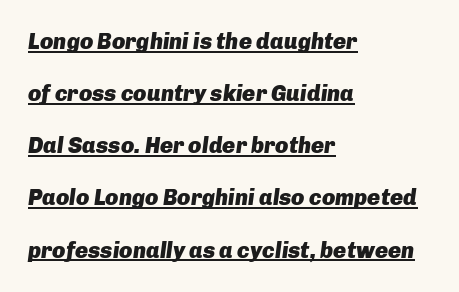
{"italic": "yes", "lean": "right", "slant_degrees": 8, "bold": "yes", "underline": "yes", "align": "left", "line_spacing": "loose", "line_spacing_ratio": 2.37, "letter_spacing": "normal", "letter_spacing_em": 0.0, "glyph_px": 22}
